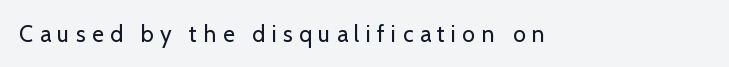
Q: Is the text bold? A: No.
Q: Is the text italic (slanted)? A: No, it is upright.
Q: Is the text underlined? A: No.
Q: Is the spacing between letters normal or unusually wide? A: Unusually wide.
